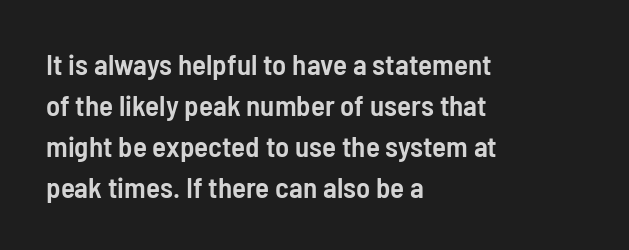
The space between consecutive lines is moderate. These lines were composed using upright roman letters. A classic flush-left, rag-right setting is used for this passage. Heft: intermediate — a semibold. Each row of text sits above clean, open space. To sum up the face: it is a sans, with no serifs.
